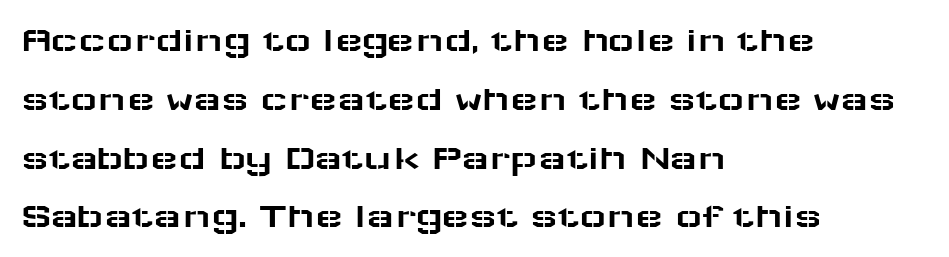
{"serif": "no", "italic": "no", "width": "wide", "stroke_contrast": "low", "x_height": "medium", "monospaced": "no", "underline": "no", "align": "left", "line_spacing": "normal", "line_spacing_ratio": 1.59, "letter_spacing": "normal", "letter_spacing_em": 0.0, "glyph_px": 37}
